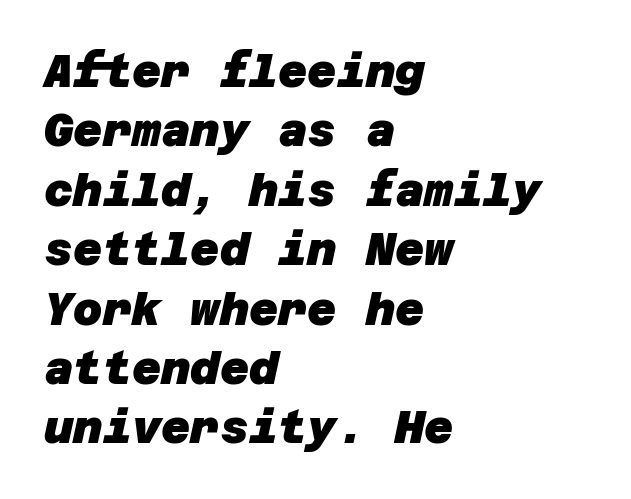
What's the leading like? Ordinary, nothing unusual. Compared with typical body copy, the letter spacing here is the same. These words are printed bold, with thick strokes throughout. I'd call this a sans setting — the letters go barefoot. Rule under the text: the space is simply empty. A classic flush-left, rag-right setting is used for this passage.
